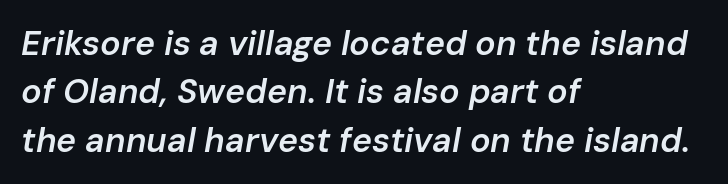
The image shows 34 px semibold type, italic (leaning right); set left-aligned, normal line spacing (1.42x), normal letter spacing, not underlined; low stroke contrast and a medium x-height.
